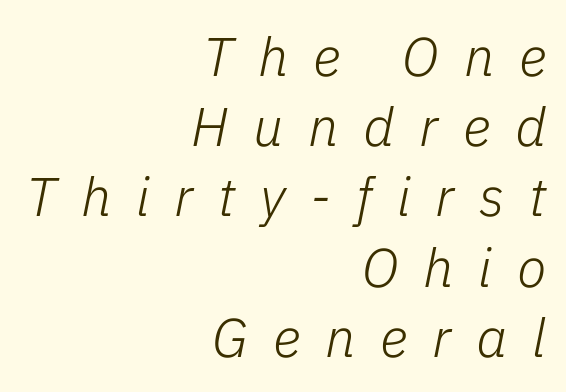
The image shows 54 px light type, italic (leaning right); set right-aligned, normal line spacing (1.3x), unusually wide letter spacing (+0.46 em), not underlined; low stroke contrast and a medium x-height.
